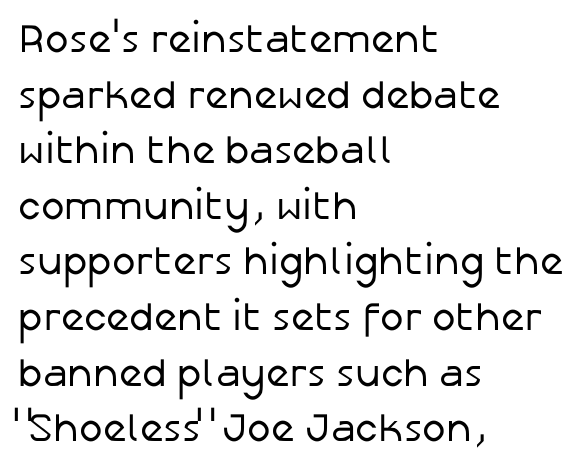
{"serif": "no", "italic": "no", "bold": "no", "weight": "regular", "width": "normal", "stroke_contrast": "low", "x_height": "medium", "monospaced": "no", "underline": "no", "align": "left", "line_spacing": "normal", "line_spacing_ratio": 1.39, "letter_spacing": "normal", "letter_spacing_em": 0.0, "glyph_px": 40}
